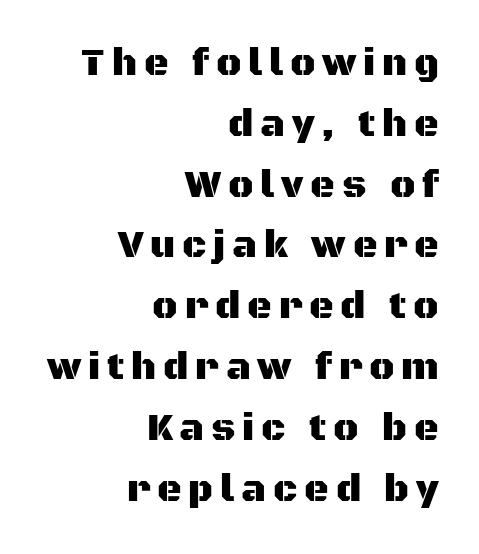
The image shows 38 px sans-serif type, upright; set right-aligned, normal line spacing (1.6x), not underlined; medium stroke contrast and a large x-height.
